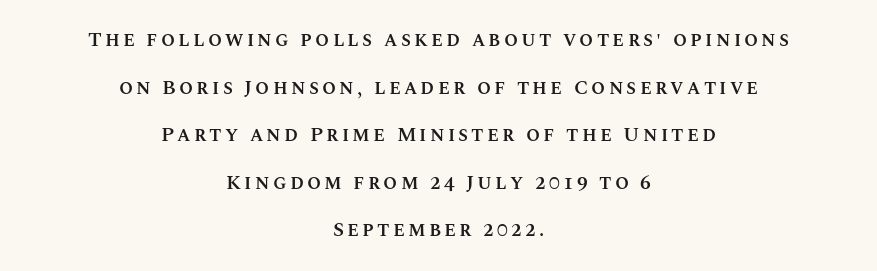
The passage shown stacks its lines with a broad gap. The passage shown is not underscored anywhere. Every character sits straight up, as roman type does. The paragraph shown floats in the horizontal middle.
